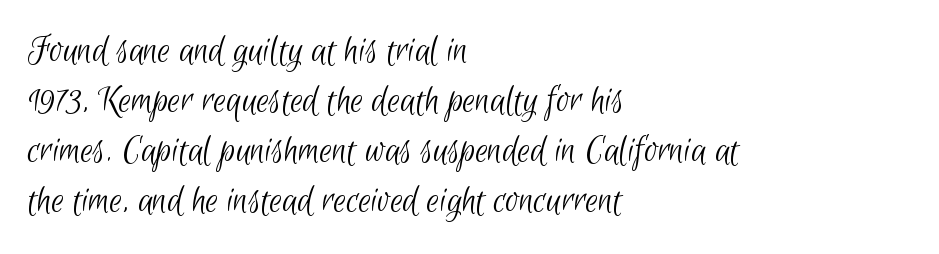
The vertical gap from one line to the next is medium. Each word holds together tightly as a unit, with standard inter-letter gaps. A bare baseline throughout the passage. The letters look calm and open, with moderate or lighter stems. Type style note: lacks serifs. Left-aligned paragraph, ragged on the right.
